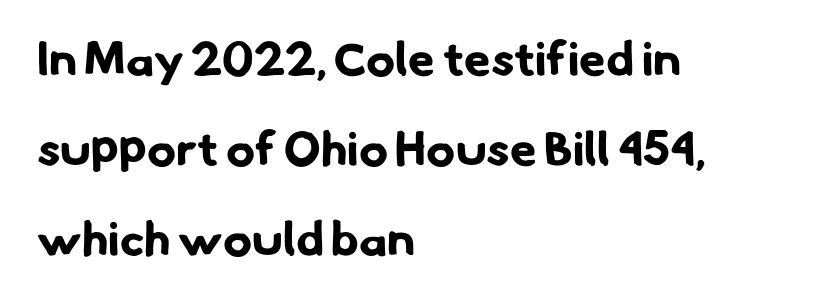
{"serif": "no", "bold": "yes", "weight": "bold", "width": "normal", "stroke_contrast": "low", "x_height": "small", "monospaced": "no", "underline": "no", "align": "left", "line_spacing_ratio": 1.87, "letter_spacing": "normal", "letter_spacing_em": 0.0, "glyph_px": 48}
